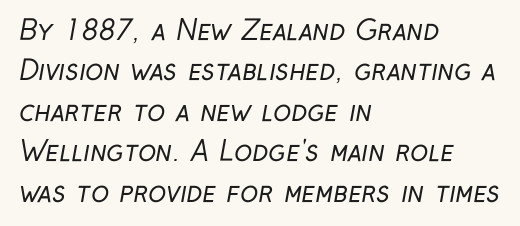
The weight tops out at a normal text grade. The setting favours the left margin, as ordinary paragraphs usually do. The passage shown is not underscored anywhere. Observe the ordinary spacing: letters are neighbours, not strangers.
